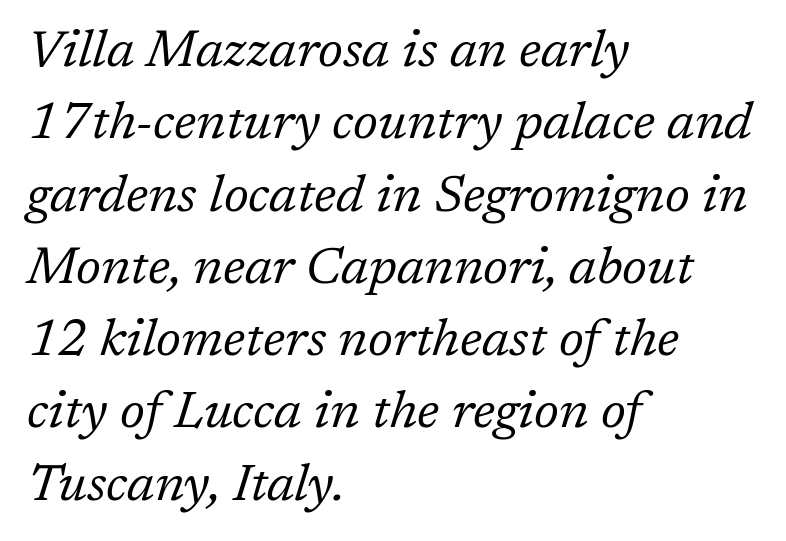
{"serif": "yes", "italic": "yes", "lean": "right", "slant_degrees": 17, "bold": "no", "weight": "regular", "width": "normal", "stroke_contrast": "low", "x_height": "medium", "monospaced": "no", "underline": "no", "align": "left", "line_spacing": "normal", "line_spacing_ratio": 1.39, "letter_spacing": "normal", "letter_spacing_em": 0.0, "glyph_px": 52}
